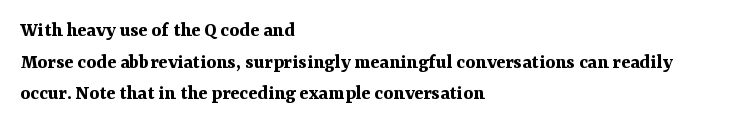
{"italic": "no", "bold": "yes", "underline": "no", "align": "left", "line_spacing": "normal", "line_spacing_ratio": 1.51, "letter_spacing": "normal", "letter_spacing_em": 0.0, "glyph_px": 21}
